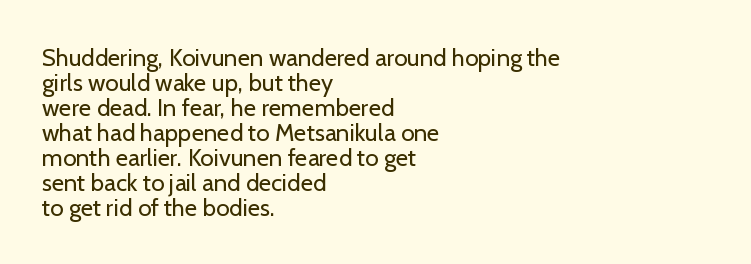
The image shows 24 px text type, upright; set left-aligned, tight line spacing (1.04x), normal letter spacing, not underlined.
